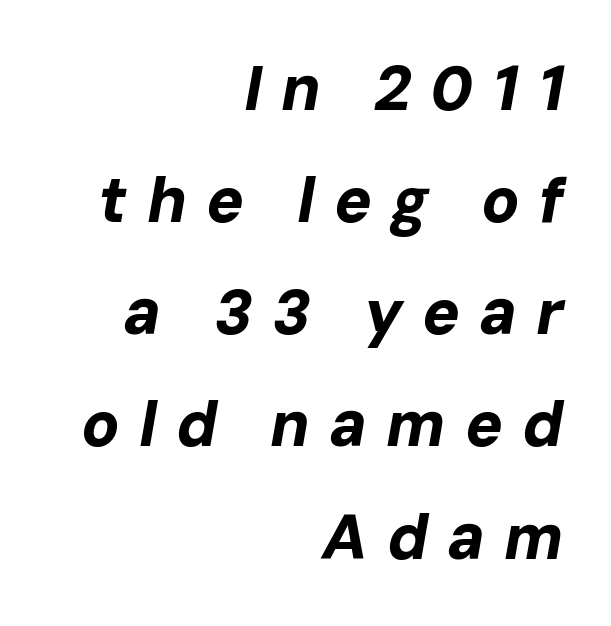
{"italic": "yes", "lean": "right", "slant_degrees": 10, "bold": "yes", "weight": "bold", "width": "normal", "stroke_contrast": "low", "x_height": "medium", "monospaced": "no", "underline": "no", "align": "right", "line_spacing_ratio": 1.78, "letter_spacing": "wide", "letter_spacing_em": 0.3, "glyph_px": 63}
